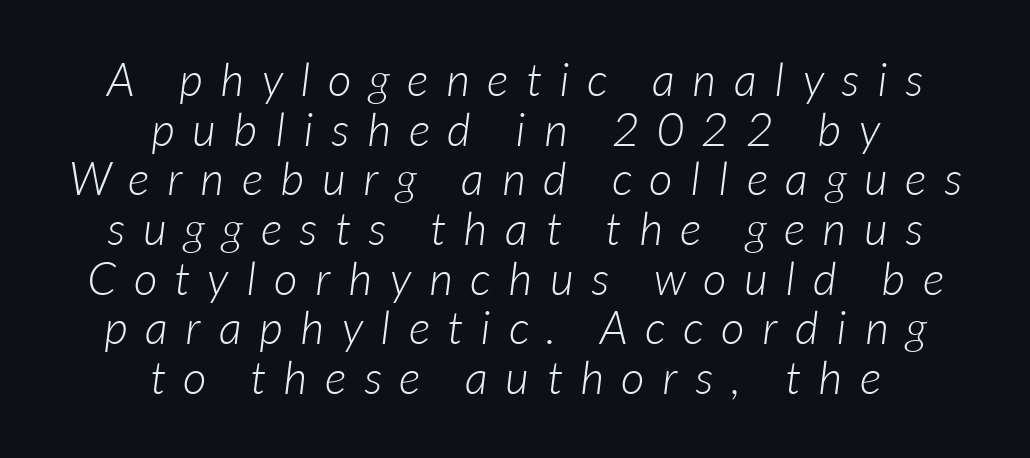
The image shows 46 px light sans-serif type; set centered, tight line spacing (1.08x), unusually wide letter spacing (+0.39 em), not underlined; low stroke contrast and a medium x-height.
